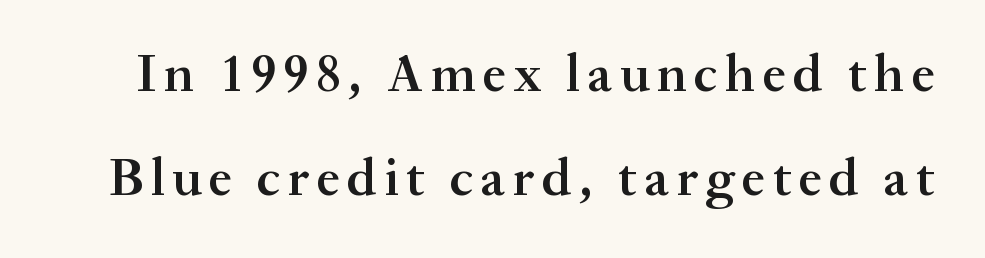
The image shows 53 px semibold serif type, upright; set loose line spacing (1.96x), not underlined; medium stroke contrast and a small x-height.
